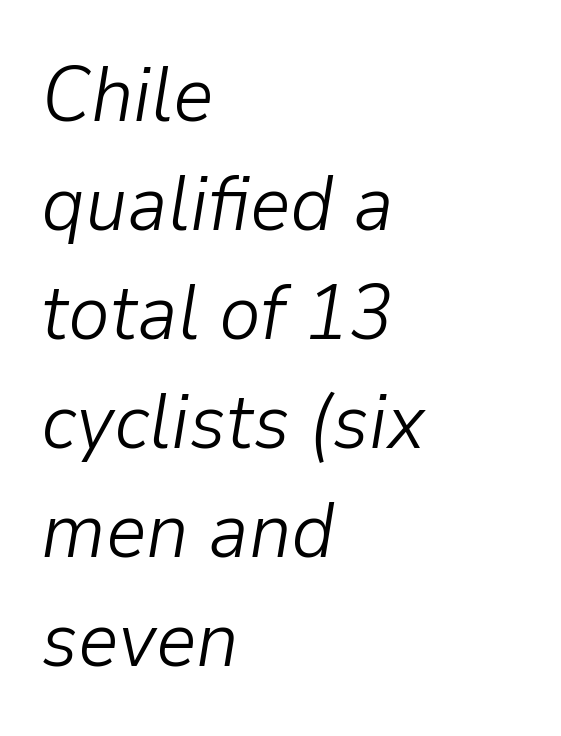
The designer left line spacing at the default. Looks like regular typesetting: each glyph gets only the width it needs. Each word holds together tightly as a unit, with standard inter-letter gaps. Italic: yes, the glyphs are oblique. Compared with a typical body face, this is equally light or lighter still. The words here are not underlined.
